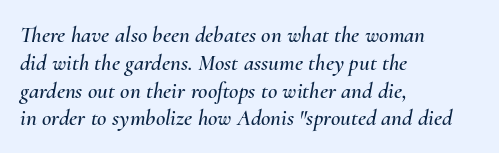
Q: Is the text italic (slanted)? A: Yes, it leans right by about 10 degrees.
Q: Is the text underlined? A: No.
Q: How is the paragraph aligned? A: Left-aligned.
Q: Is the spacing between letters normal or unusually wide? A: Normal.
